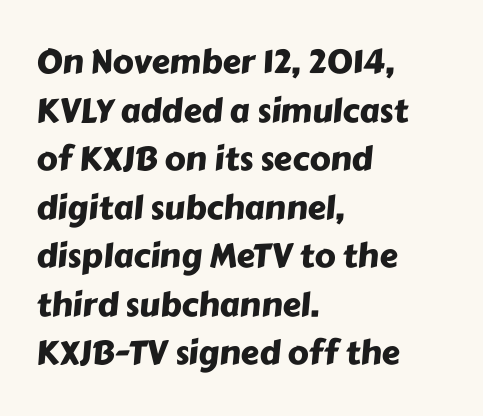
{"serif": "no", "width": "normal", "stroke_contrast": "low", "x_height": "medium", "monospaced": "no", "underline": "no", "align": "left", "line_spacing": "normal", "line_spacing_ratio": 1.47, "letter_spacing": "normal", "letter_spacing_em": 0.0, "glyph_px": 33}
